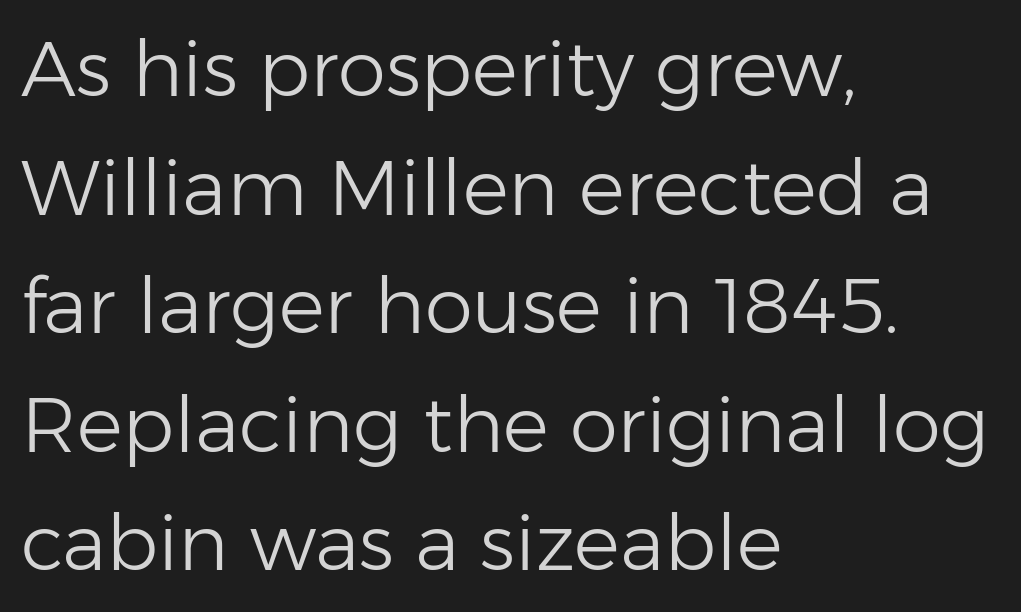
The image shows 77 px light sans-serif type, upright; set left-aligned, normal line spacing (1.54x), normal letter spacing, not underlined; low stroke contrast and a medium x-height.
